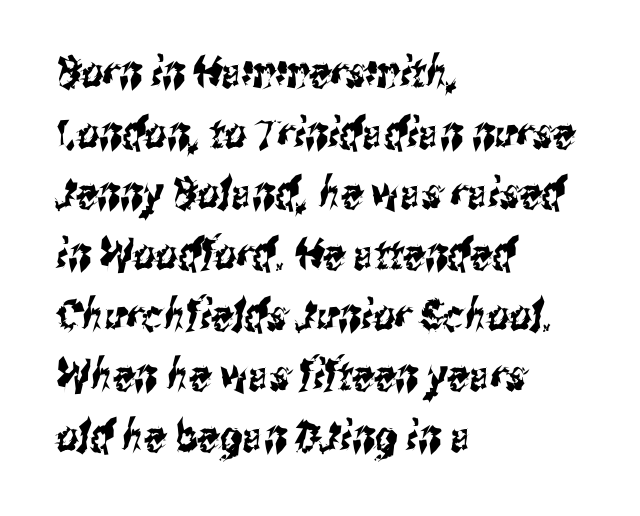
The image shows 43 px condensed sans-serif type; set left-aligned, normal line spacing (1.41x), normal letter spacing, not underlined; medium stroke contrast and a medium x-height.
